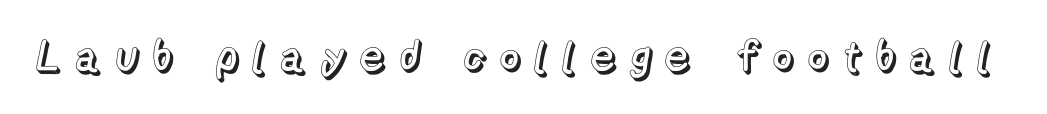
Q: Is the text italic (slanted)? A: Yes.
Q: Is the text underlined? A: No.
Q: Is the spacing between letters normal or unusually wide? A: Unusually wide.
Q: Width (condensed, normal, or wide)? A: Normal.
Q: x-height? A: Medium.
Q: Monospaced? A: No.
